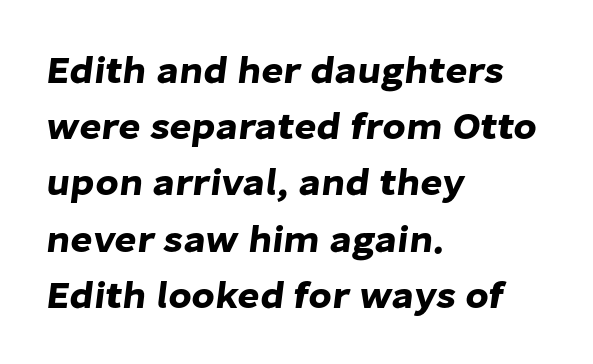
Q: Is the typeface a serif or a sans-serif typeface? A: Sans-serif.
Q: Is the text underlined? A: No.
Q: How is the paragraph aligned? A: Left-aligned.
Q: Is the spacing between letters normal or unusually wide? A: Normal.
Q: Is the spacing between lines tight, normal or loose? A: Normal.
Q: Width (condensed, normal, or wide)? A: Normal.
Q: Stroke contrast? A: Low.
Q: x-height? A: Medium.
Q: Monospaced? A: No.
